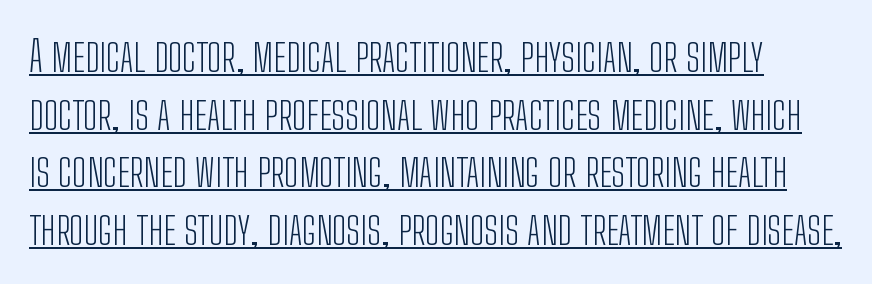
Each word holds together tightly as a unit, with standard inter-letter gaps. Is there much room between lines? A standard amount, neither cramped nor airy. Weight: not bold — regular or lighter. You could not count columns in this text — the font is proportionally spaced.
